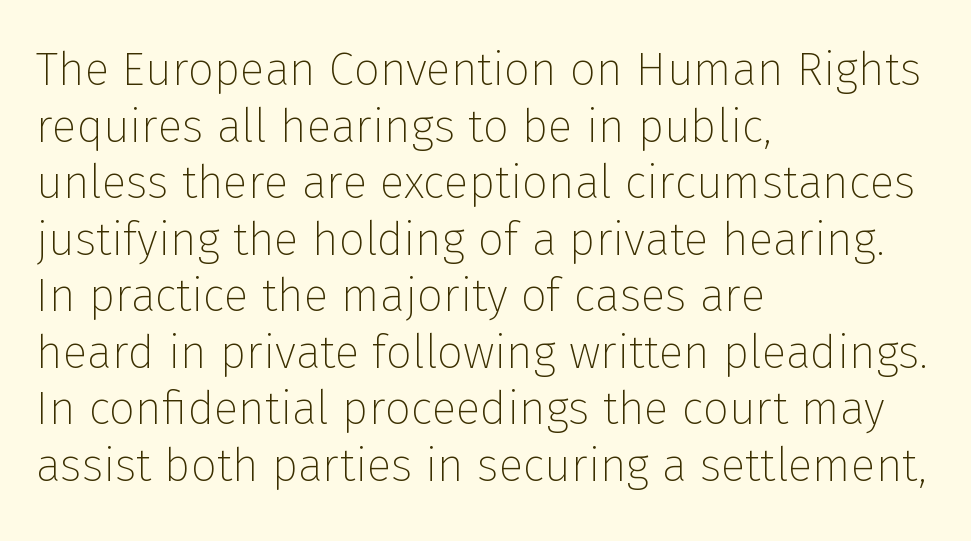
{"serif": "no", "italic": "no", "bold": "no", "weight": "thin", "width": "normal", "stroke_contrast": "low", "x_height": "medium", "monospaced": "no", "underline": "no", "align": "left", "line_spacing_ratio": 1.23, "letter_spacing": "normal", "letter_spacing_em": 0.0, "glyph_px": 46}
